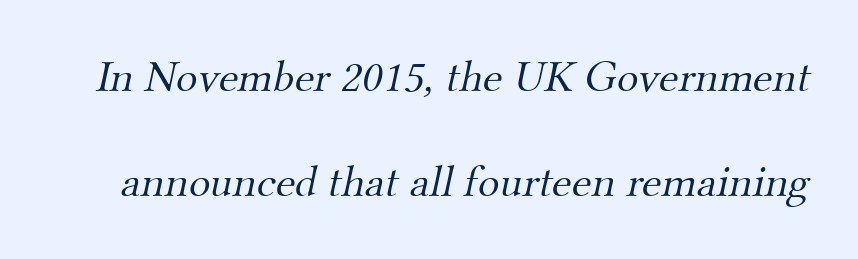
A great deal of white space separates one row of letters from the next. The letterforms sit shoulder to shoulder at normal distance. Letters rest on an invisible, unmarked baseline. Is this a fixed-width face? No — the glyphs have proportional, varying widths. Counters stay open thanks to moderate or lighter strokes.
